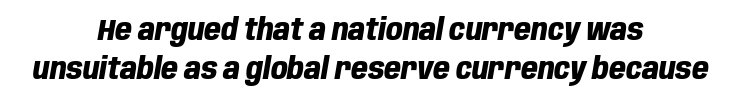
Notice how descenders clear the ascenders below comfortably — that's standard leading. Horizontally, the lines are justified to the midpoint only. The passage shown is typed in a proportional face where columns would drift. Its strokes are broad and dark, the hallmark of bold type. These lines keep a tight, regular rhythm from letter to letter.
